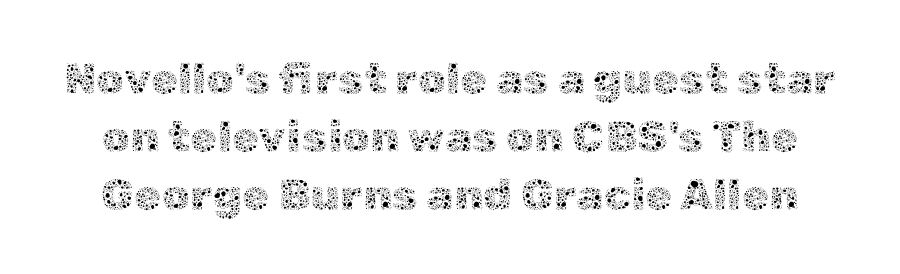
Q: Is the text bold? A: No.
Q: Is the text italic (slanted)? A: No, it is upright.
Q: Is the text underlined? A: No.
Q: Is the spacing between letters normal or unusually wide? A: Normal.
Q: Is the spacing between lines tight, normal or loose? A: Normal.
Q: Width (condensed, normal, or wide)? A: Normal.
Q: x-height? A: Medium.
Q: Monospaced? A: No.
